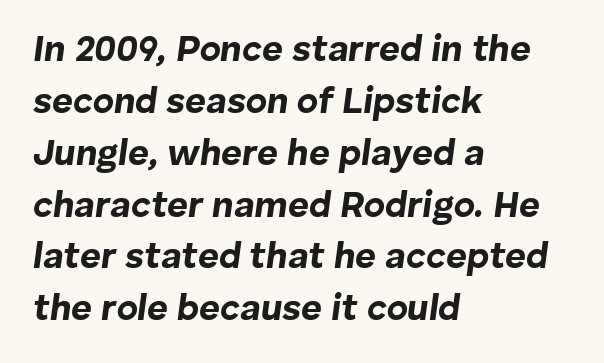
{"italic": "yes", "lean": "right", "slant_degrees": 8, "bold": "yes", "weight": "bold", "width": "normal", "stroke_contrast": "low", "x_height": "medium", "monospaced": "no", "underline": "no", "align": "left", "line_spacing": "normal", "line_spacing_ratio": 1.44, "letter_spacing": "normal", "letter_spacing_em": 0.0, "glyph_px": 36}
